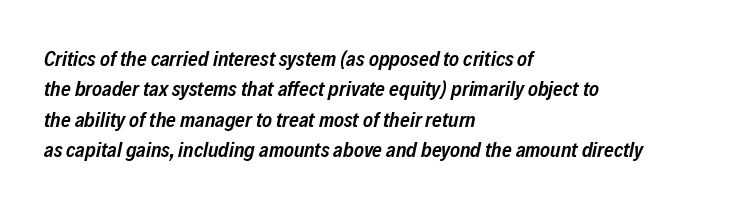
The image shows 21 px text type, italic (leaning right); set left-aligned, normal line spacing (1.45x), normal letter spacing, not underlined.
